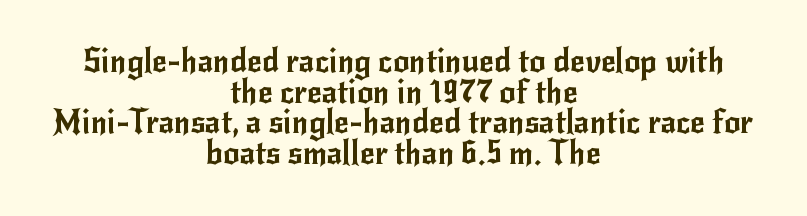
The image shows 32 px sans-serif type, upright; set centered, tight line spacing (0.96x), normal letter spacing, not underlined; low stroke contrast and a small x-height.
